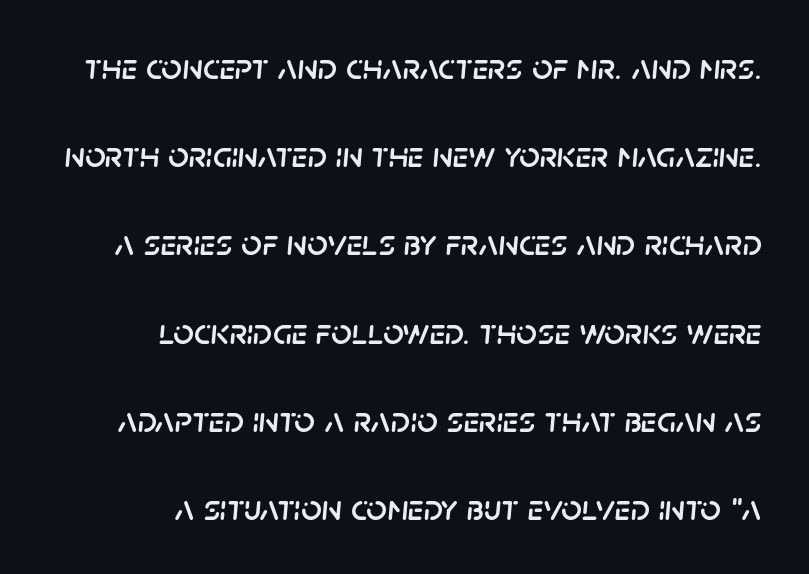
Spacing verdict: proportional, widths tailored to each character. In terms of letterspacing, this is plain default setting. The rendering anchors every line to the right-hand side. The text carries the slant typical of an italic or oblique font. The passage shown is not underscored anywhere. Vertical spacing — loose.
